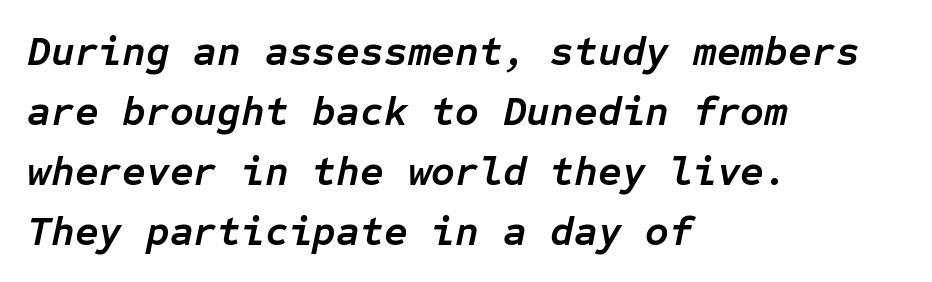
The image shows 41 px semibold type, italic (leaning right), monospaced; set left-aligned, normal line spacing (1.46x), normal letter spacing, not underlined; low stroke contrast and a medium x-height.
